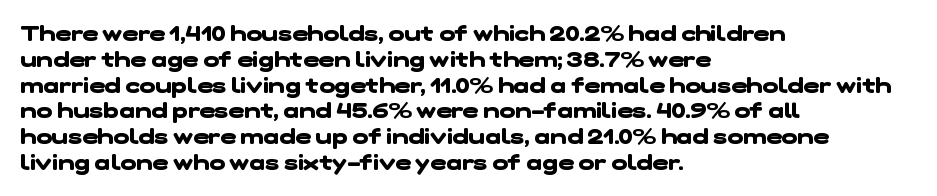
The image shows 21 px bold type; set left-aligned, line spacing 1.23x, normal letter spacing, not underlined.
